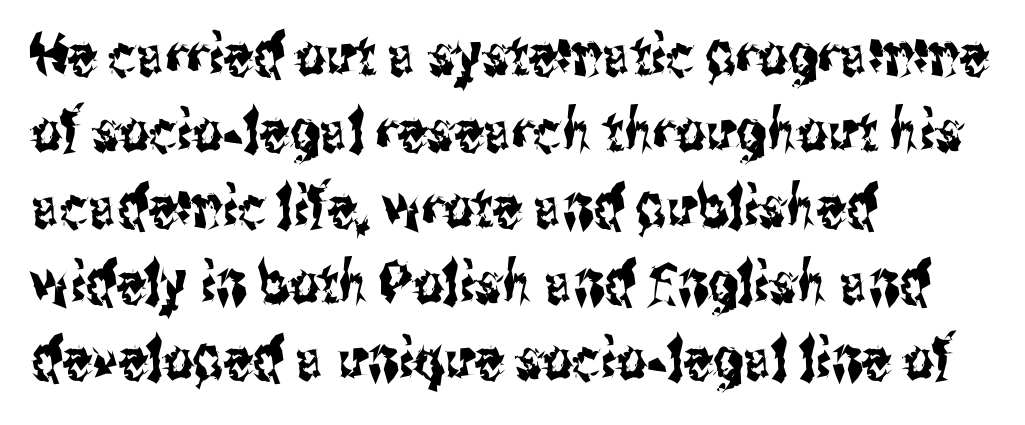
{"serif": "no", "italic": "no", "width": "condensed", "stroke_contrast": "medium", "x_height": "medium", "monospaced": "no", "underline": "no", "align": "left", "line_spacing": "normal", "line_spacing_ratio": 1.31, "letter_spacing": "normal", "letter_spacing_em": 0.0, "glyph_px": 58}
